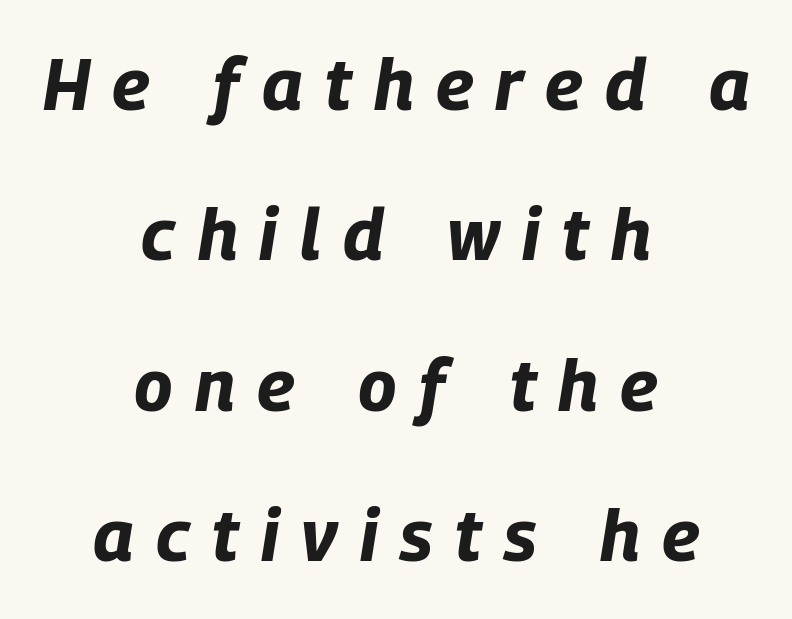
{"italic": "yes", "lean": "right", "slant_degrees": 9, "bold": "yes", "weight": "bold", "width": "condensed", "stroke_contrast": "low", "x_height": "large", "monospaced": "no", "underline": "no", "align": "center", "line_spacing": "loose", "line_spacing_ratio": 2.09, "letter_spacing": "wide", "letter_spacing_em": 0.31, "glyph_px": 72}
